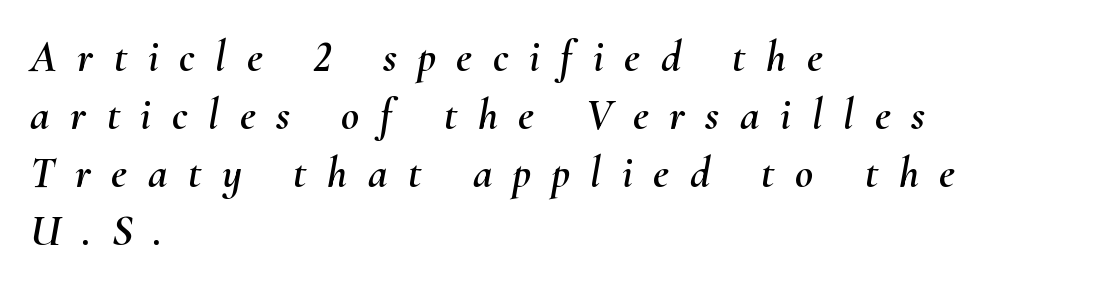
In terms of letterspacing, this is a distinctly airy, spread setting. Looks like regular typesetting: each glyph gets only the width it needs. This sample is left-justified, so line endings fall wherever the words run out. Descender tails drop into unmarked territory. Compared with ordinary roman type, these characters are visibly tilted. Successive baselines arrive at the customary interval.
